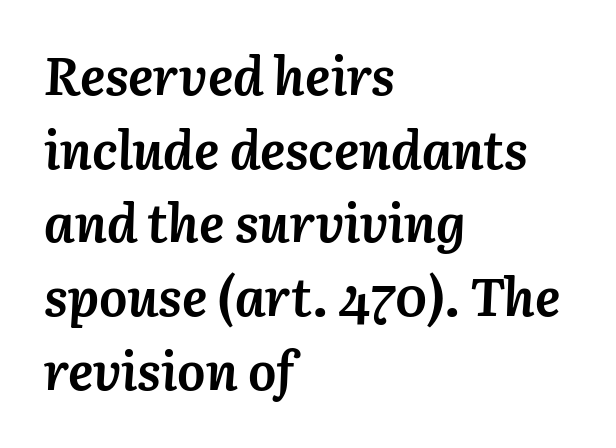
Observe the lean: these are italic letterforms. The paragraph shown leans on its left margin. Notice how descenders clear the ascenders below comfortably — that's standard leading. Do the characters align in a grid? No, the font is proportional. Plenty of ink on the page — the face is bold. A clean baseline with only descenders dipping below it.
